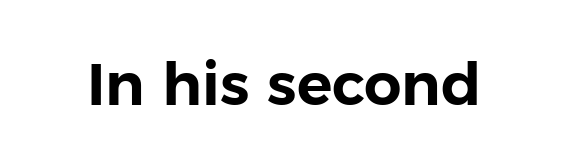
The horizontal fit of the characters is conventional and even. The face used here is proportionally spaced, like ordinary book or web type. To sum up the face: it is a sans, with no serifs. This is roman type, the default non-slanted kind. The area under the type is left untouched.
